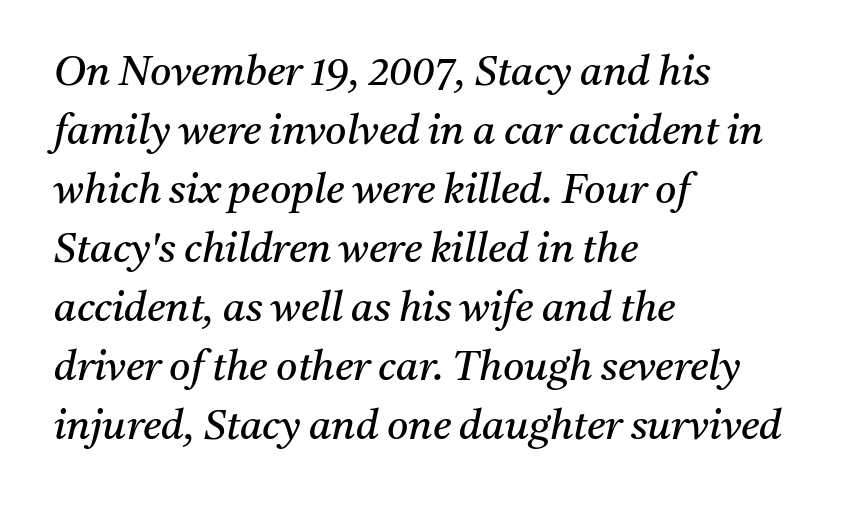
Q: Is the text bold? A: No.
Q: Is the text italic (slanted)? A: Yes, it leans right by about 11 degrees.
Q: Is the typeface a serif or a sans-serif typeface? A: Serif.
Q: Is the text underlined? A: No.
Q: How is the paragraph aligned? A: Left-aligned.
Q: Is the spacing between letters normal or unusually wide? A: Normal.
Q: Is the spacing between lines tight, normal or loose? A: Normal.
Q: Width (condensed, normal, or wide)? A: Normal.
Q: Stroke contrast? A: Medium.
Q: x-height? A: Medium.
Q: Monospaced? A: No.
